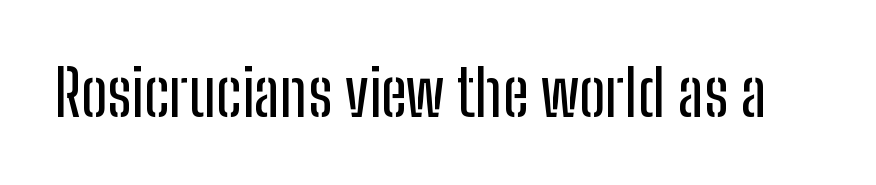
The baseline area is clear. Each word holds together tightly as a unit, with standard inter-letter gaps. Ordinary non-slanted type is in use. The font family rendered here belongs to the sans-serif group.
